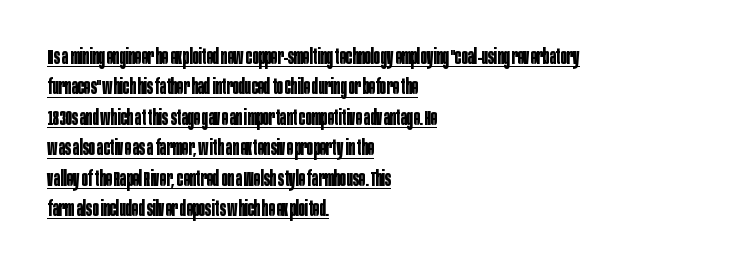
The image shows 21 px bold type, upright; set left-aligned, normal line spacing (1.45x), normal letter spacing, underlined.
